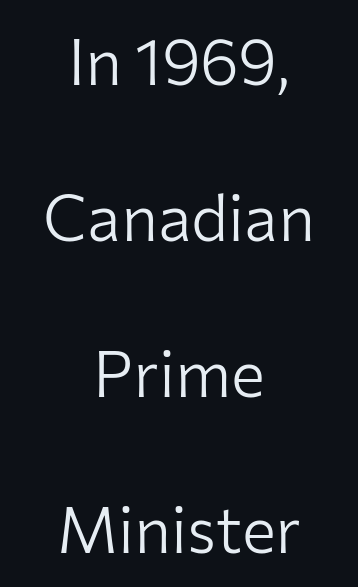
Q: Is the text bold? A: No.
Q: Is the text italic (slanted)? A: No, it is upright.
Q: Is the typeface a serif or a sans-serif typeface? A: Sans-serif.
Q: Is the text underlined? A: No.
Q: How is the paragraph aligned? A: Centered.
Q: Is the spacing between letters normal or unusually wide? A: Normal.
Q: Is the spacing between lines tight, normal or loose? A: Loose.
Q: Width (condensed, normal, or wide)? A: Normal.
Q: Stroke contrast? A: Low.
Q: x-height? A: Medium.
Q: Monospaced? A: No.
